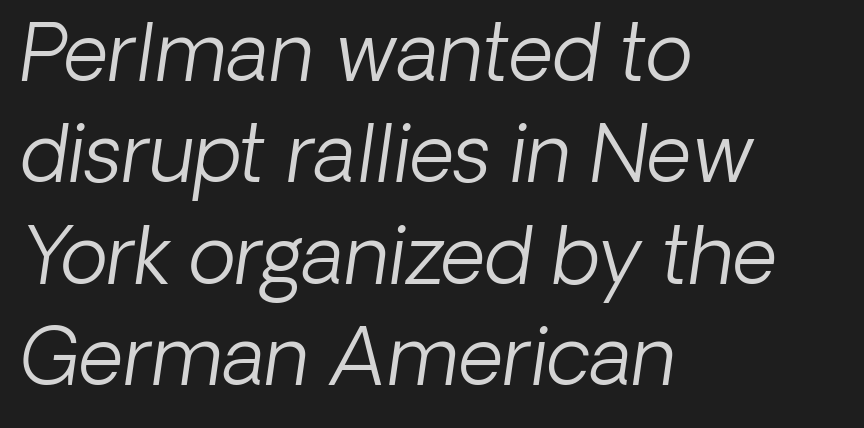
Q: Is the text bold? A: No.
Q: Is the typeface a serif or a sans-serif typeface? A: Sans-serif.
Q: Is the text underlined? A: No.
Q: How is the paragraph aligned? A: Left-aligned.
Q: Is the spacing between letters normal or unusually wide? A: Normal.
Q: Is the spacing between lines tight, normal or loose? A: Normal.
Q: Width (condensed, normal, or wide)? A: Normal.
Q: Stroke contrast? A: Low.
Q: x-height? A: Medium.
Q: Monospaced? A: No.
